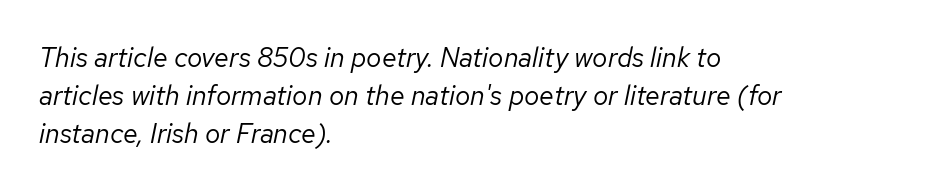
The image shows 27 px text type, italic (leaning right); set left-aligned, normal line spacing (1.4x), normal letter spacing, not underlined.
